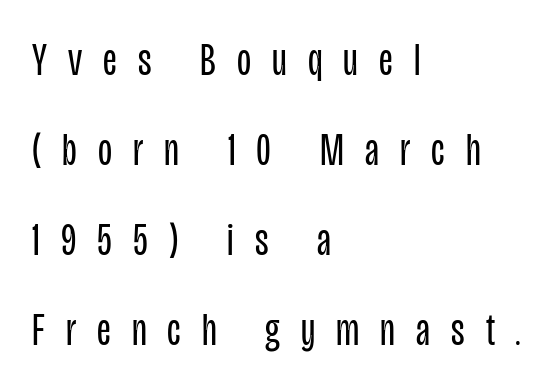
{"serif": "no", "italic": "no", "bold": "no", "weight": "regular", "width": "condensed", "stroke_contrast": "low", "x_height": "large", "monospaced": "no", "underline": "no", "align": "left", "line_spacing": "loose", "line_spacing_ratio": 1.96, "letter_spacing": "wide", "letter_spacing_em": 0.46, "glyph_px": 46}
